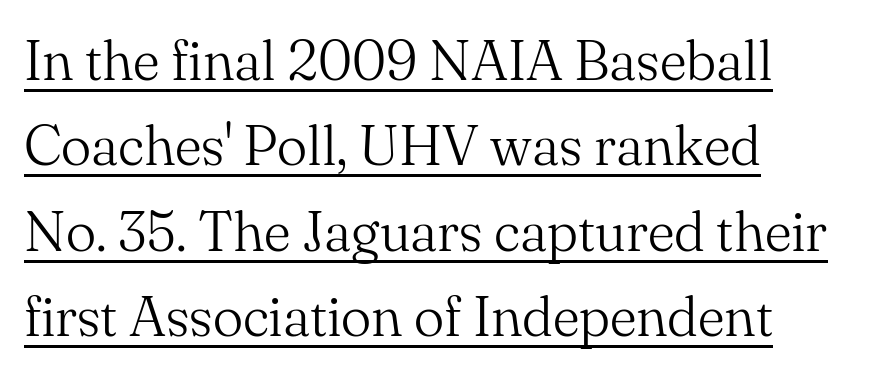
The space between consecutive lines is moderate. Students, note that the glyphs here touch the page at normal intervals. You could not count columns in this text — the font is proportionally spaced. Unlike a clean sans, this face finishes its strokes with serifs. The cut favours lightness, reaching ordinary text weight at its darkest. What decoration does the sample have? An underline.
